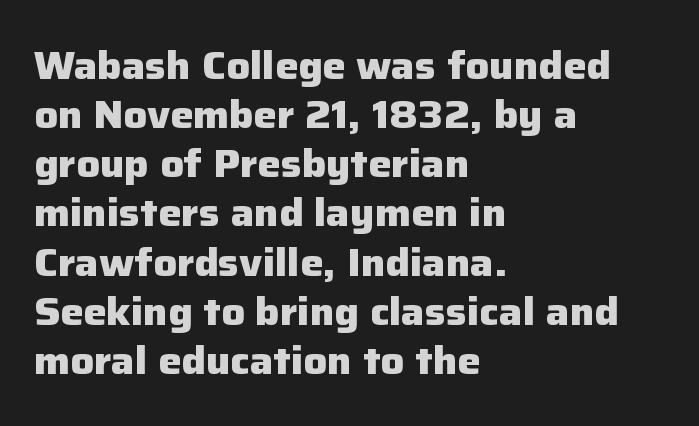
The image shows 39 px heavy sans-serif type, upright; set left-aligned, normal line spacing (1.26x), normal letter spacing, not underlined; low stroke contrast and a medium x-height.
